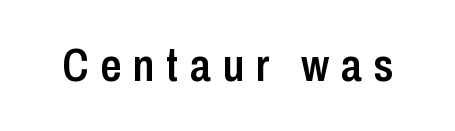
Q: Is the text bold? A: Semi-bold.
Q: Is the text italic (slanted)? A: No, it is upright.
Q: Is the typeface a serif or a sans-serif typeface? A: Sans-serif.
Q: Is the text underlined? A: No.
Q: Is the spacing between letters normal or unusually wide? A: Unusually wide.
Q: Width (condensed, normal, or wide)? A: Condensed.
Q: Stroke contrast? A: Low.
Q: x-height? A: Medium.
Q: Monospaced? A: No.
